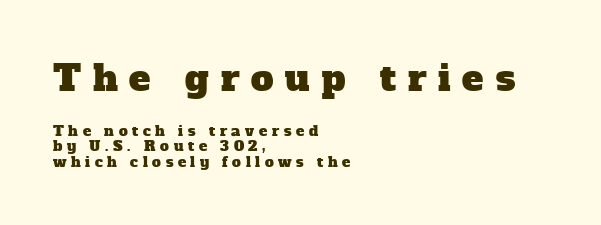
The image shows 36 px serif type; set left-aligned, tight line spacing (1.09x), unusually wide letter spacing (+0.33 em), not underlined; the first (top) block is 2.57x larger; low stroke contrast and a medium x-height.
